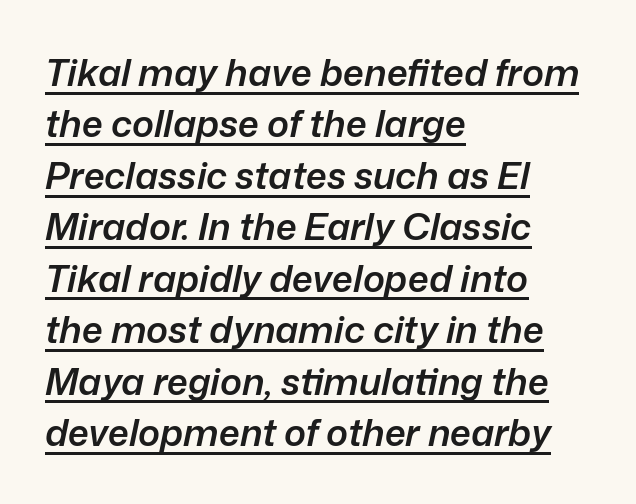
{"italic": "yes", "lean": "right", "slant_degrees": 12, "bold": "semi", "weight": "semibold", "width": "normal", "stroke_contrast": "low", "x_height": "medium", "monospaced": "no", "underline": "yes", "align": "left", "line_spacing": "normal", "line_spacing_ratio": 1.39, "letter_spacing": "normal", "letter_spacing_em": 0.0, "glyph_px": 37}
